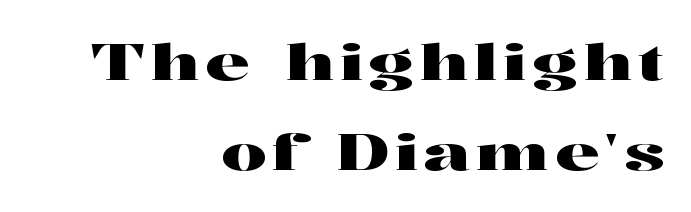
{"serif": "yes", "italic": "no", "width": "wide", "stroke_contrast": "high", "x_height": "medium", "monospaced": "no", "underline": "no", "align": "right", "line_spacing_ratio": 1.8, "glyph_px": 50}
